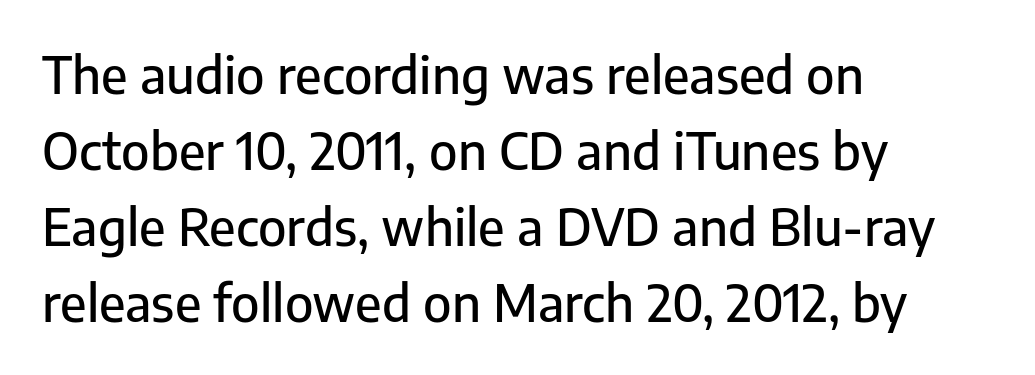
Q: Is the text italic (slanted)? A: No, it is upright.
Q: Is the typeface a serif or a sans-serif typeface? A: Sans-serif.
Q: Is the text underlined? A: No.
Q: How is the paragraph aligned? A: Left-aligned.
Q: Is the spacing between letters normal or unusually wide? A: Normal.
Q: Is the spacing between lines tight, normal or loose? A: Normal.
Q: Width (condensed, normal, or wide)? A: Normal.
Q: Stroke contrast? A: Low.
Q: x-height? A: Medium.
Q: Monospaced? A: No.
